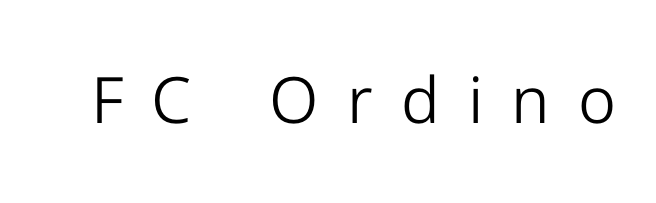
Q: Is the text bold? A: No.
Q: Is the text italic (slanted)? A: No, it is upright.
Q: Is the typeface a serif or a sans-serif typeface? A: Sans-serif.
Q: Is the text underlined? A: No.
Q: Is the spacing between letters normal or unusually wide? A: Unusually wide.
Q: Width (condensed, normal, or wide)? A: Normal.
Q: Stroke contrast? A: Low.
Q: x-height? A: Medium.
Q: Monospaced? A: No.
